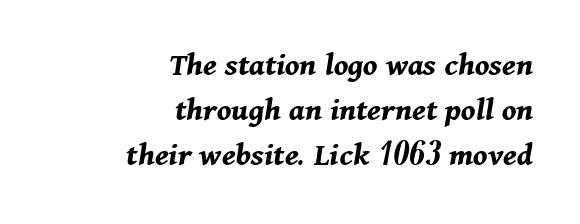
{"italic": "yes", "lean": "right", "slant_degrees": 11, "bold": "yes", "weight": "bold", "width": "normal", "stroke_contrast": "medium", "x_height": "medium", "monospaced": "no", "underline": "no", "align": "right", "line_spacing": "normal", "line_spacing_ratio": 1.33, "letter_spacing": "normal", "letter_spacing_em": 0.0, "glyph_px": 34}
